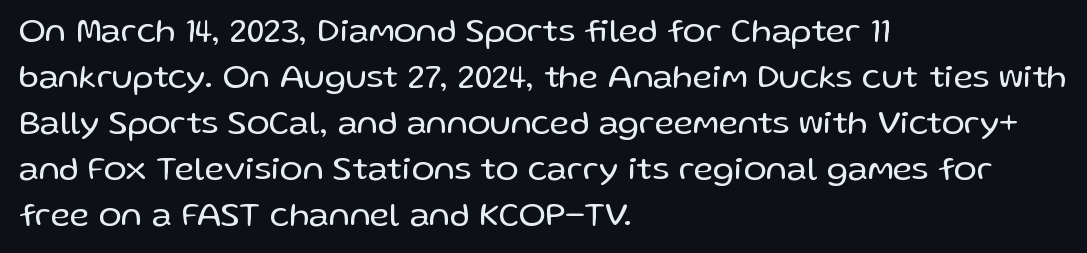
The image shows 34 px regular-weight sans-serif type, upright; set left-aligned, normal line spacing (1.35x), normal letter spacing, not underlined; low stroke contrast and a medium x-height.
